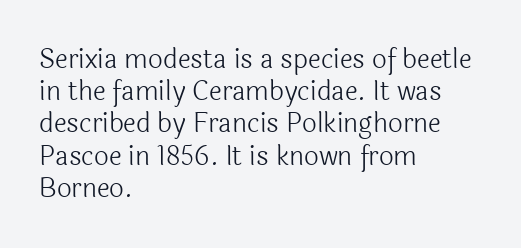
Q: Is the text bold? A: No.
Q: Is the text italic (slanted)? A: No, it is upright.
Q: Is the text underlined? A: No.
Q: How is the paragraph aligned? A: Left-aligned.
Q: Is the spacing between letters normal or unusually wide? A: Normal.
